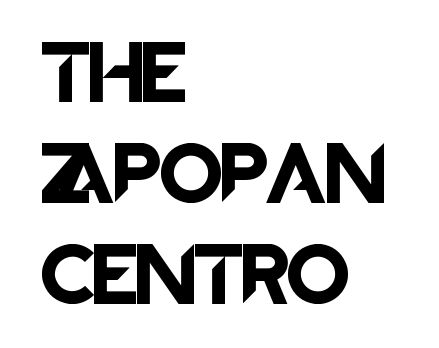
The image shows 63 px sans-serif type, upright; set left-aligned, normal line spacing (1.6x), normal letter spacing, not underlined; low stroke contrast and a large x-height.
